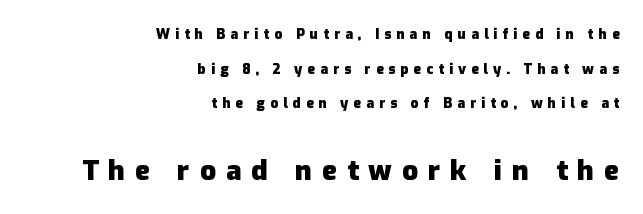
This block would shrink considerably if given ordinary leading; it's expanded now. The passage shown is typed in a proportional face where columns would drift. Type without underlining. It's the straight-up-and-down kind of type.
